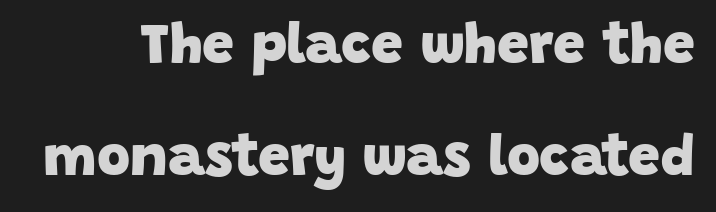
The image shows 57 px heavy sans-serif type; set loose line spacing (1.96x), normal letter spacing, not underlined; low stroke contrast and a large x-height.
